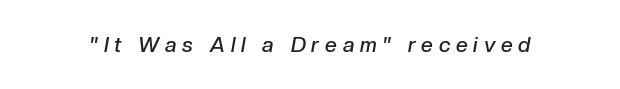
The image shows 21 px text type, italic (leaning right); set unusually wide letter spacing (+0.28 em), not underlined.
